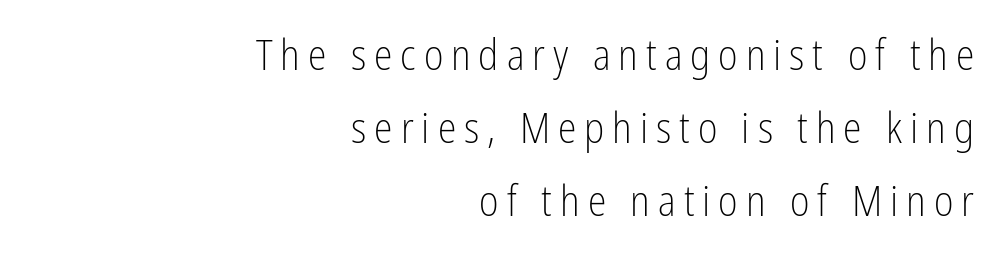
The image shows 42 px light, condensed sans-serif type, upright; set right-aligned, line spacing 1.74x, not underlined; low stroke contrast and a medium x-height.
